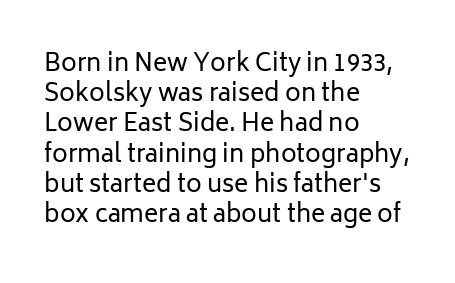
The weight would be labelled regular, book, light, or lighter still. Every stem runs plumb, perpendicular to the baseline. Descender tails drop into unmarked territory. One glance says typical: line gaps are just what's usual.
